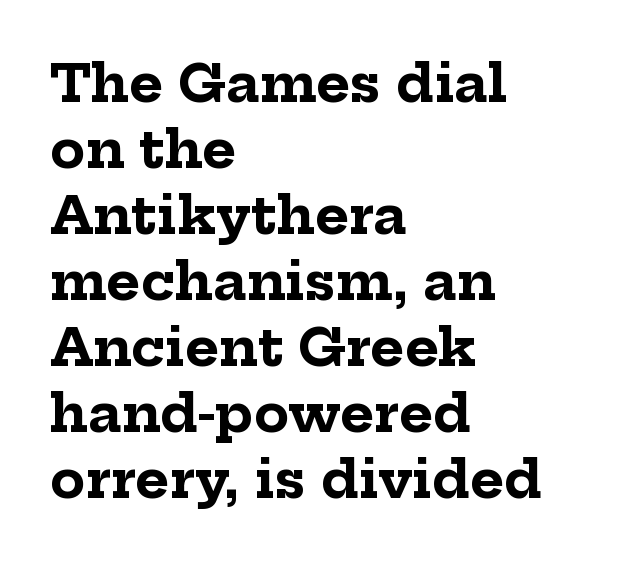
Does the copy run flush right? No — it runs flush left. Look at the tracking — it's just the regular setting, nothing added. Is there any slant? The stems are plumb. Small tapered or slab feet sit at the stroke ends, so this counts as serif.
